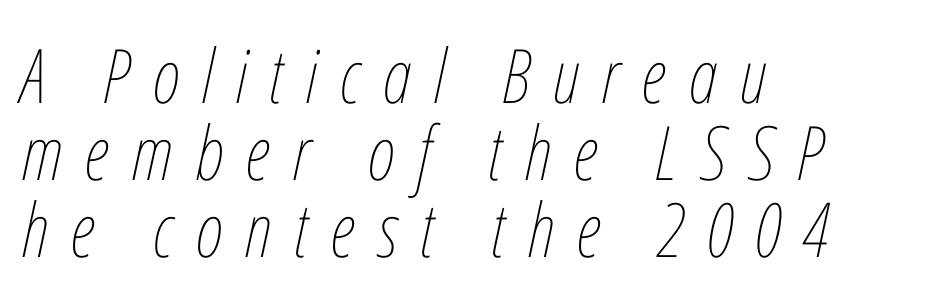
Q: Is the text bold? A: No.
Q: Is the text italic (slanted)? A: Yes, it leans right by about 12 degrees.
Q: Is the text underlined? A: No.
Q: How is the paragraph aligned? A: Left-aligned.
Q: Is the spacing between letters normal or unusually wide? A: Unusually wide.
Q: Is the spacing between lines tight, normal or loose? A: Tight.
Q: Width (condensed, normal, or wide)? A: Condensed.
Q: Stroke contrast? A: Low.
Q: x-height? A: Medium.
Q: Monospaced? A: No.
